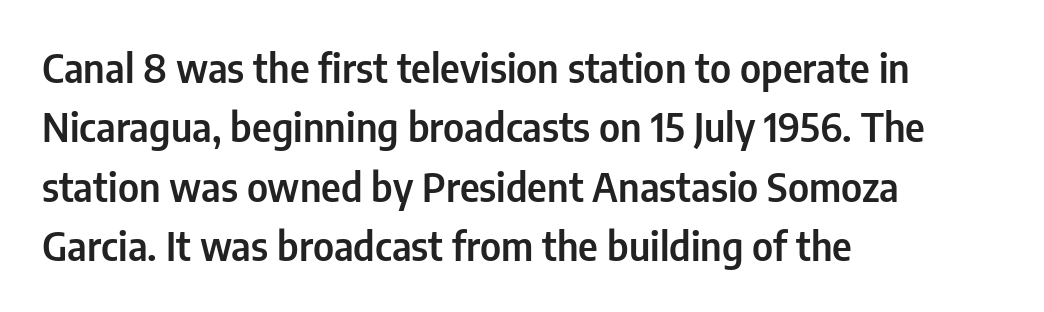
No italicization has been applied; the sample stays upright. The setting favours the left margin, as ordinary paragraphs usually do. Examine the stroke ends and you'll find no serifs. The specimen omits any rule beneath the text block's lines.
